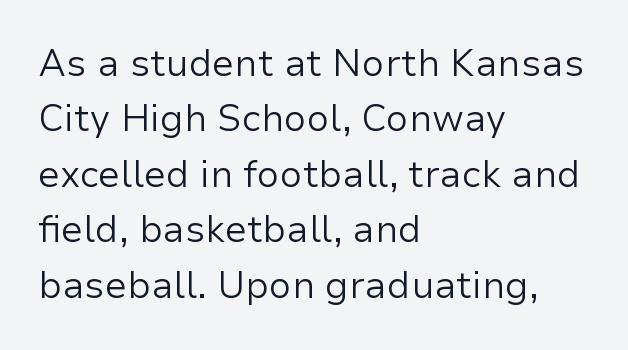
{"serif": "no", "italic": "no", "bold": "no", "weight": "regular", "width": "normal", "stroke_contrast": "low", "x_height": "medium", "monospaced": "no", "underline": "no", "align": "left", "line_spacing": "normal", "line_spacing_ratio": 1.5, "letter_spacing": "normal", "letter_spacing_em": 0.0, "glyph_px": 37}
